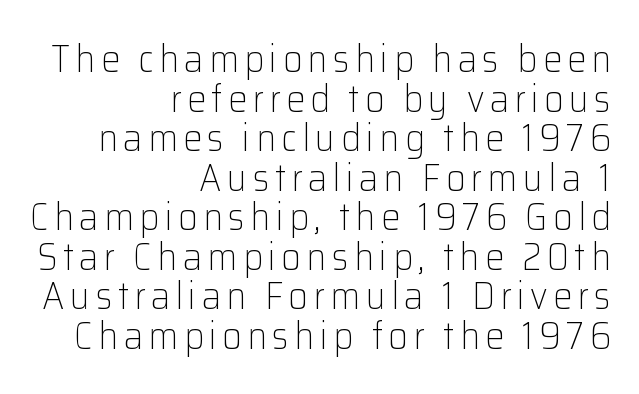
{"serif": "no", "italic": "no", "bold": "no", "weight": "light", "width": "normal", "stroke_contrast": "low", "x_height": "medium", "monospaced": "no", "underline": "no", "align": "right", "line_spacing": "tight", "line_spacing_ratio": 1.04, "glyph_px": 38}
